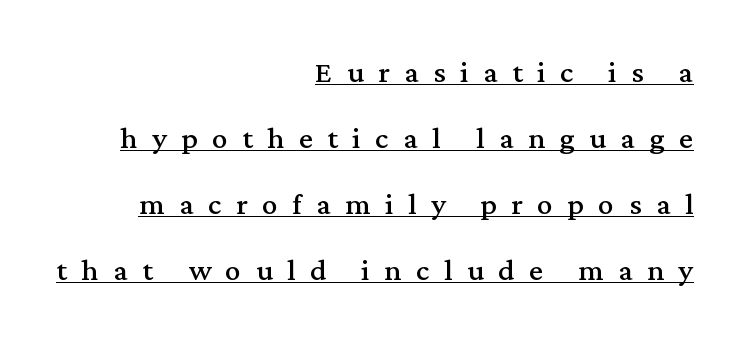
{"serif": "yes", "italic": "no", "width": "normal", "stroke_contrast": "medium", "x_height": "medium", "monospaced": "no", "underline": "yes", "align": "right", "line_spacing": "loose", "line_spacing_ratio": 2.13, "letter_spacing": "wide", "letter_spacing_em": 0.47, "glyph_px": 31}
